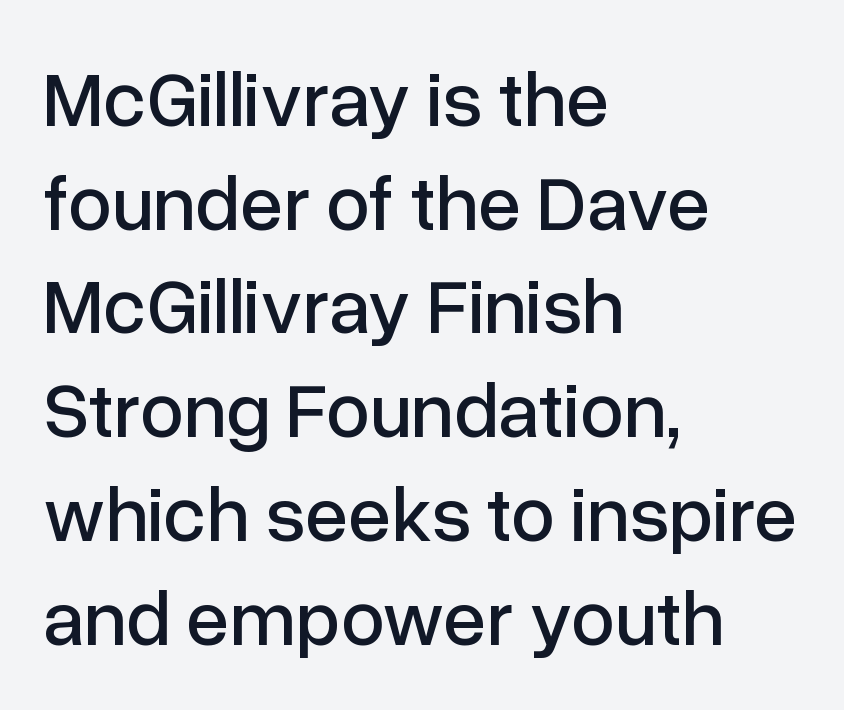
The image shows 78 px sans-serif type, upright; set left-aligned, normal line spacing (1.33x), normal letter spacing, not underlined; low stroke contrast and a medium x-height.
